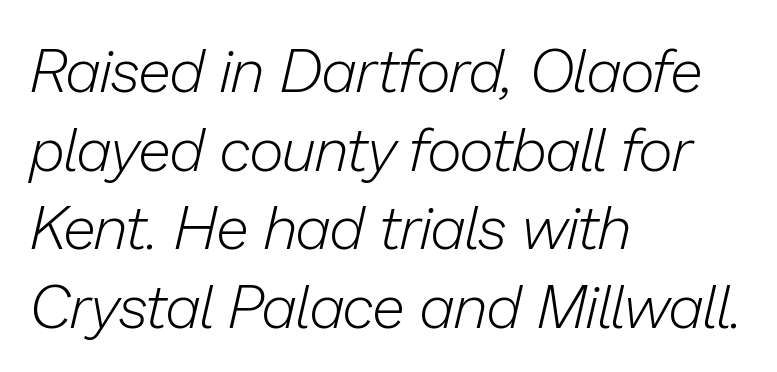
The image shows 60 px light type, italic (leaning right); set left-aligned, normal line spacing (1.31x), normal letter spacing, not underlined; low stroke contrast and a medium x-height.
